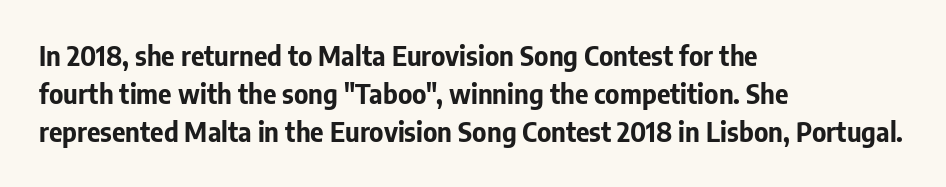
{"italic": "no", "bold": "yes", "underline": "no", "align": "left", "line_spacing": "normal", "line_spacing_ratio": 1.46, "letter_spacing": "normal", "letter_spacing_em": 0.0, "glyph_px": 26}
